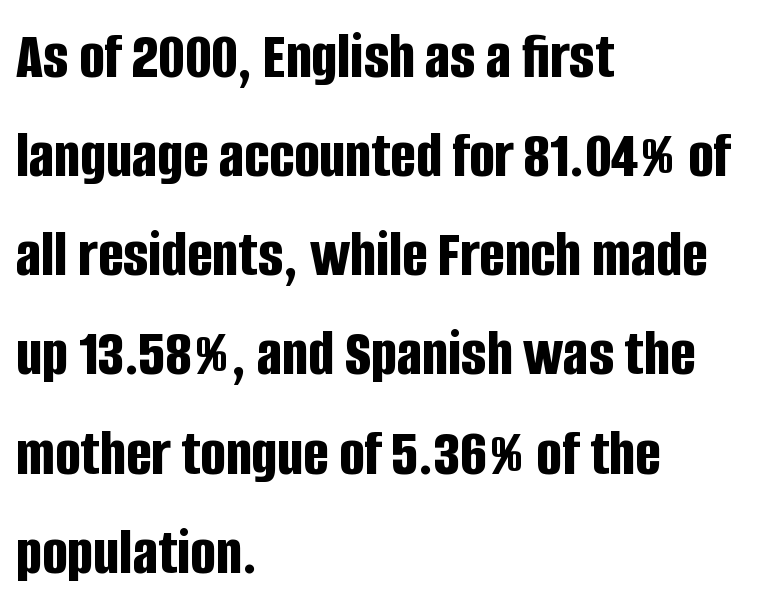
How would I describe the line gaps? Plain and ordinary. The rendering keeps characters at their native spacing. Typographically, this falls in the sans-serif category. Layout note: lines flush left. Emphasis by weight is at full strength: bold. Underline: absent.
